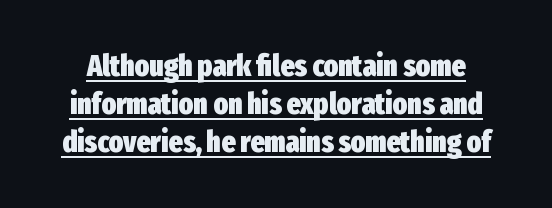
{"serif": "no", "italic": "no", "bold": "yes", "weight": "heavy", "width": "condensed", "stroke_contrast": "low", "x_height": "medium", "monospaced": "no", "underline": "yes", "line_spacing": "normal", "line_spacing_ratio": 1.27, "letter_spacing": "normal", "letter_spacing_em": 0.0, "glyph_px": 30}
